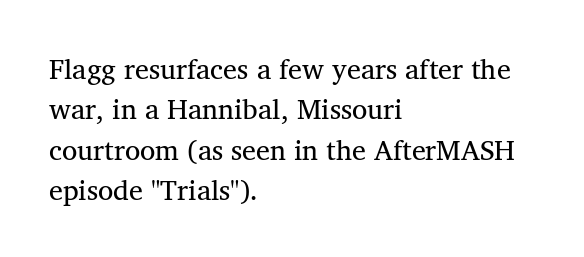
{"serif": "yes", "bold": "no", "weight": "regular", "width": "normal", "stroke_contrast": "medium", "x_height": "medium", "monospaced": "no", "underline": "no", "align": "left", "line_spacing": "normal", "line_spacing_ratio": 1.44, "letter_spacing": "normal", "letter_spacing_em": 0.0, "glyph_px": 28}
